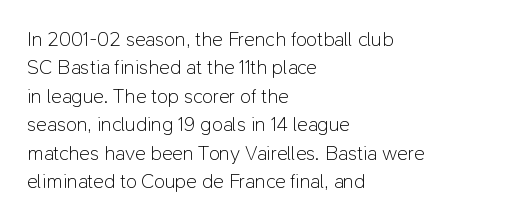
{"italic": "no", "bold": "no", "underline": "no", "align": "left", "line_spacing": "normal", "line_spacing_ratio": 1.42, "letter_spacing": "normal", "letter_spacing_em": 0.0, "glyph_px": 20}
